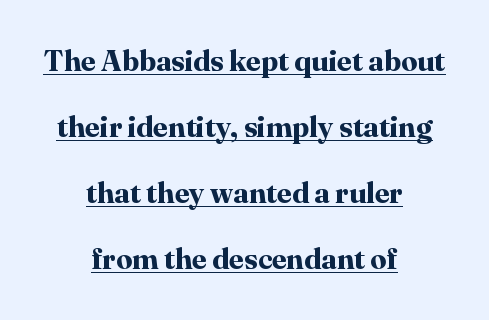
Q: Is the text bold? A: Yes.
Q: Is the text italic (slanted)? A: No, it is upright.
Q: Is the typeface a serif or a sans-serif typeface? A: Serif.
Q: Is the text underlined? A: Yes.
Q: How is the paragraph aligned? A: Centered.
Q: Is the spacing between letters normal or unusually wide? A: Normal.
Q: Is the spacing between lines tight, normal or loose? A: Loose.
Q: Width (condensed, normal, or wide)? A: Normal.
Q: Stroke contrast? A: High.
Q: x-height? A: Medium.
Q: Monospaced? A: No.
